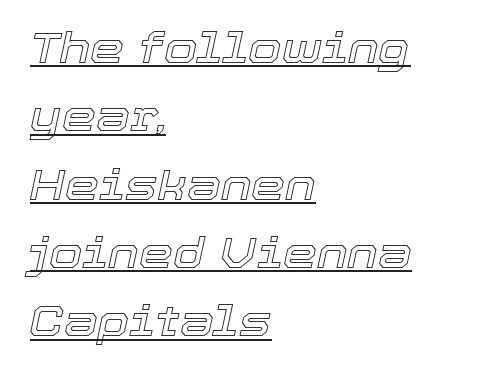
Q: Is the text italic (slanted)? A: Yes, it leans right by about 12 degrees.
Q: Is the text underlined? A: Yes.
Q: How is the paragraph aligned? A: Left-aligned.
Q: Is the spacing between letters normal or unusually wide? A: Normal.
Q: Is the spacing between lines tight, normal or loose? A: Normal.
Q: Width (condensed, normal, or wide)? A: Normal.
Q: x-height? A: Medium.
Q: Monospaced? A: No.
